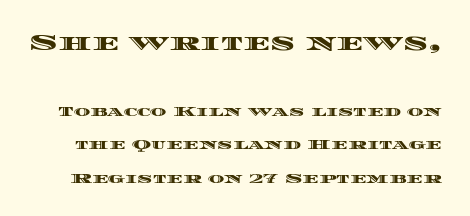
Q: Is the text italic (slanted)? A: No, it is upright.
Q: Is the text underlined? A: No.
Q: Is the spacing between letters normal or unusually wide? A: Normal.
Q: Is the spacing between lines tight, normal or loose? A: Loose.
Q: Which block of text is set in a larger size, the first (top) or the second (bottom)? A: The first (top) one.
